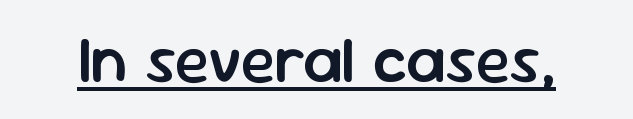
The image shows 65 px semibold sans-serif type, upright; set normal letter spacing, underlined; low stroke contrast and a medium x-height.
